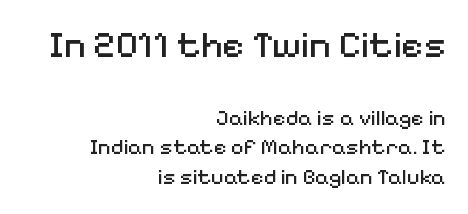
The image shows 38 px regular-weight sans-serif type, upright; set right-aligned, normal line spacing (1.35x), normal letter spacing, not underlined; the first (top) block is 1.73x larger; medium stroke contrast and a medium x-height.
